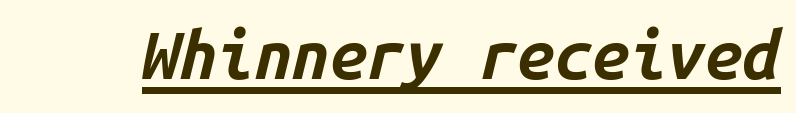
The image shows 67 px bold type, italic (leaning right), monospaced; set normal letter spacing, underlined; low stroke contrast and a medium x-height.
